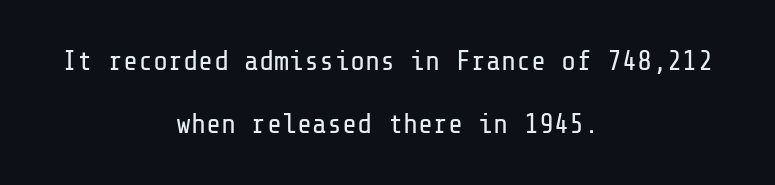
Q: Is the text bold? A: No.
Q: Is the text italic (slanted)? A: No, it is upright.
Q: Is the typeface a serif or a sans-serif typeface? A: Sans-serif.
Q: Is the text underlined? A: No.
Q: How is the paragraph aligned? A: Centered.
Q: Is the spacing between letters normal or unusually wide? A: Normal.
Q: Is the spacing between lines tight, normal or loose? A: Loose.
Q: Width (condensed, normal, or wide)? A: Normal.
Q: Stroke contrast? A: Low.
Q: x-height? A: Medium.
